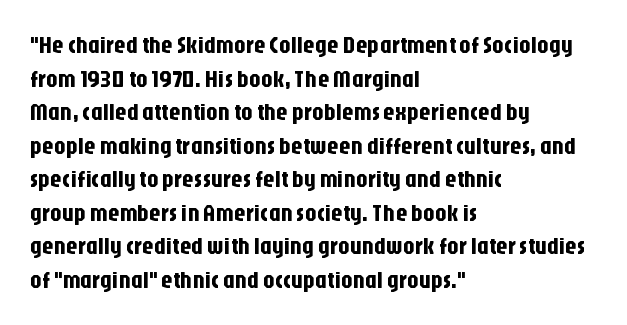
{"italic": "no", "underline": "no", "align": "left", "line_spacing": "normal", "line_spacing_ratio": 1.46, "letter_spacing": "normal", "letter_spacing_em": 0.0, "glyph_px": 23}
